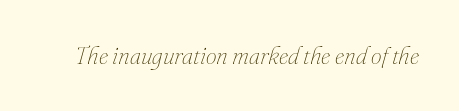
{"italic": "yes", "lean": "right", "slant_degrees": 16, "bold": "no", "underline": "no", "letter_spacing": "normal", "letter_spacing_em": 0.0, "glyph_px": 24}
